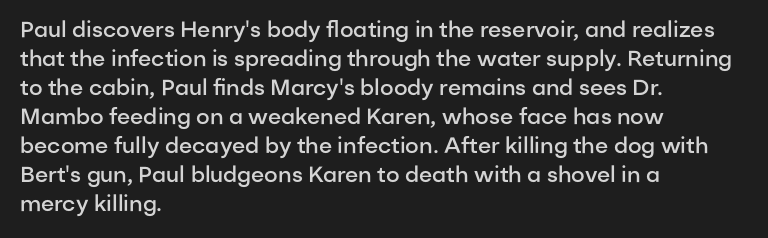
Q: Is the text bold? A: Semi-bold.
Q: Is the text italic (slanted)? A: No, it is upright.
Q: Is the text underlined? A: No.
Q: How is the paragraph aligned? A: Left-aligned.
Q: Is the spacing between letters normal or unusually wide? A: Normal.
Q: Is the spacing between lines tight, normal or loose? A: Normal.
